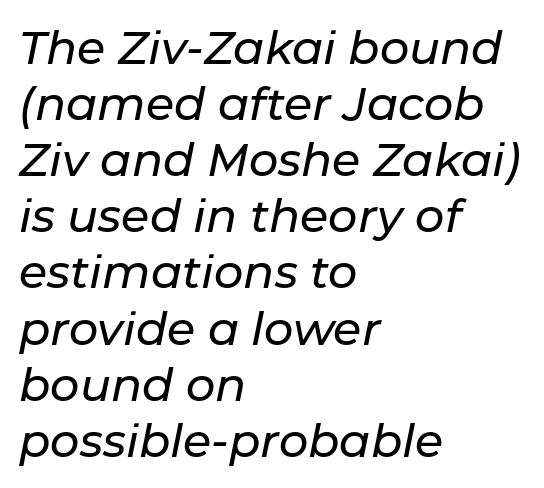
{"italic": "yes", "lean": "right", "slant_degrees": 11, "width": "normal", "stroke_contrast": "low", "x_height": "medium", "monospaced": "no", "underline": "no", "align": "left", "line_spacing_ratio": 1.22, "letter_spacing": "normal", "letter_spacing_em": 0.0, "glyph_px": 46}
